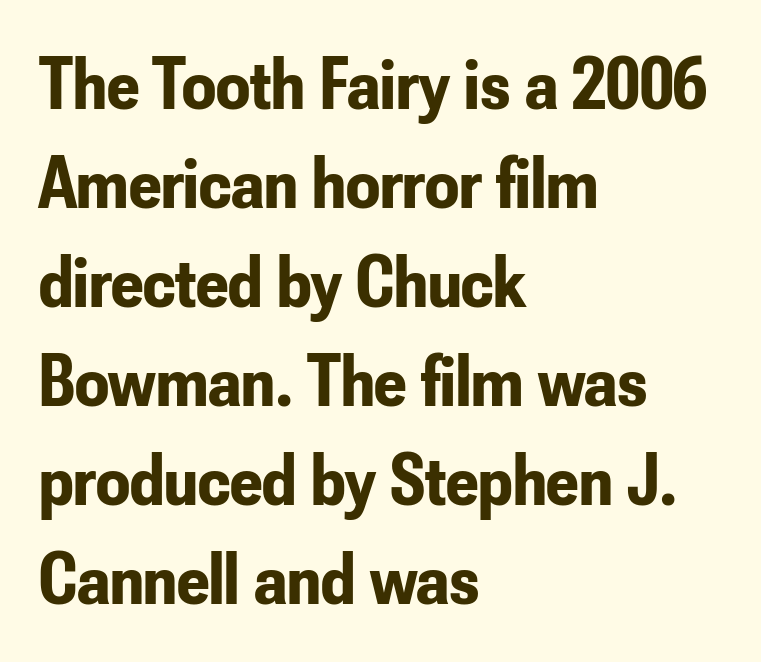
Q: Is the text bold? A: Yes.
Q: Is the text italic (slanted)? A: No, it is upright.
Q: Is the typeface a serif or a sans-serif typeface? A: Sans-serif.
Q: Is the text underlined? A: No.
Q: How is the paragraph aligned? A: Left-aligned.
Q: Is the spacing between letters normal or unusually wide? A: Normal.
Q: Is the spacing between lines tight, normal or loose? A: Normal.
Q: Width (condensed, normal, or wide)? A: Condensed.
Q: Stroke contrast? A: Low.
Q: x-height? A: Small.
Q: Monospaced? A: No.
